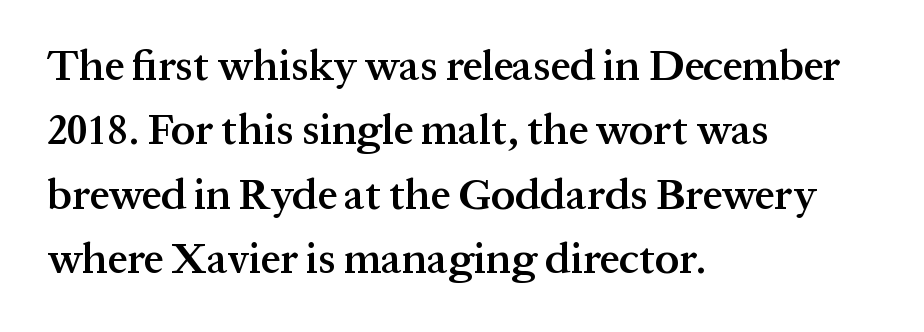
The rendering uses natural spacing where letterforms have individual widths. Observe the ordinary spacing: letters are neighbours, not strangers. The glyphs in this specimen are seriffed. The zone under the glyphs is completely vacant.
